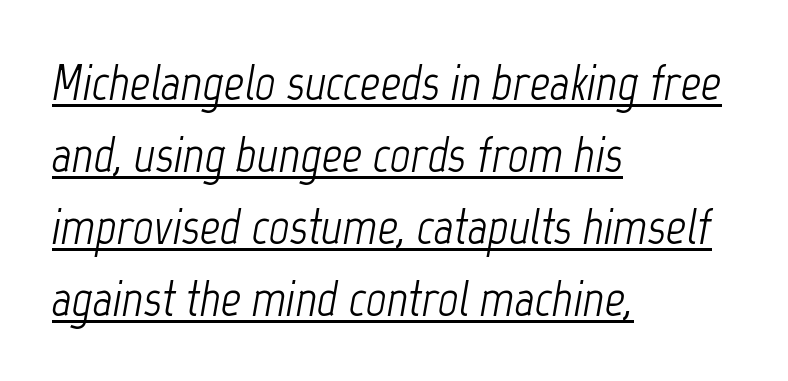
Note the varied advance widths — an 'i' is clearly narrower than an 'm'. The designer left line spacing at the default. Slant detected: the letters are inclined. No extra tracking has been applied to these lines. The specimen includes a rule beneath the text block's lines.
